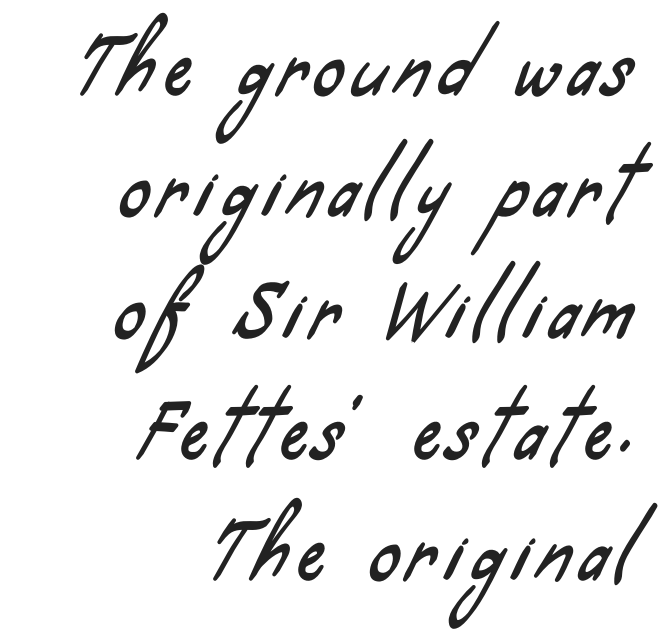
Q: Is the typeface a serif or a sans-serif typeface? A: Sans-serif.
Q: Is the text underlined? A: No.
Q: How is the paragraph aligned? A: Right-aligned.
Q: Is the spacing between lines tight, normal or loose? A: Normal.
Q: Width (condensed, normal, or wide)? A: Condensed.
Q: Stroke contrast? A: Low.
Q: x-height? A: Small.
Q: Monospaced? A: No.
